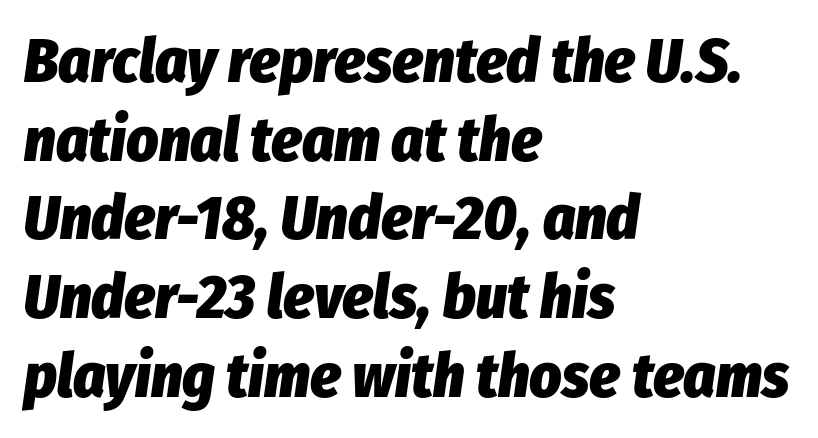
A classic flush-left, rag-right setting is used for this passage. Students, note that the glyphs here touch the page at normal intervals. The passage shown leans; its letterforms are oblique. Horizontal bands of white between lines are of average thickness.
